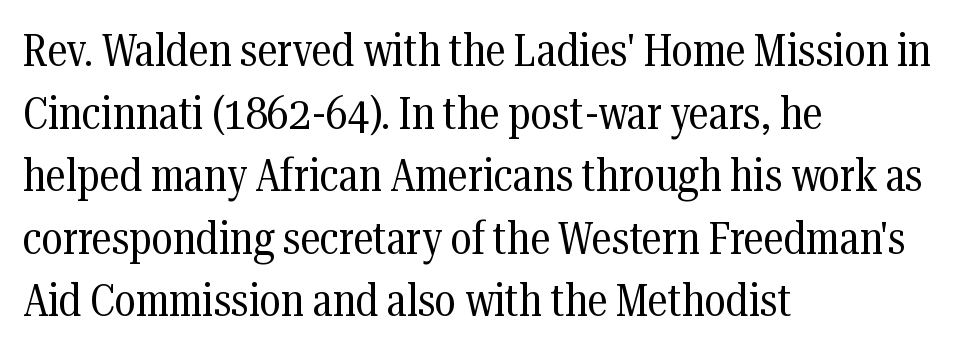
Q: Is the text bold? A: No.
Q: Is the text italic (slanted)? A: No, it is upright.
Q: Is the typeface a serif or a sans-serif typeface? A: Serif.
Q: Is the text underlined? A: No.
Q: How is the paragraph aligned? A: Left-aligned.
Q: Is the spacing between letters normal or unusually wide? A: Normal.
Q: Is the spacing between lines tight, normal or loose? A: Normal.
Q: Width (condensed, normal, or wide)? A: Condensed.
Q: Stroke contrast? A: Medium.
Q: x-height? A: Medium.
Q: Monospaced? A: No.
